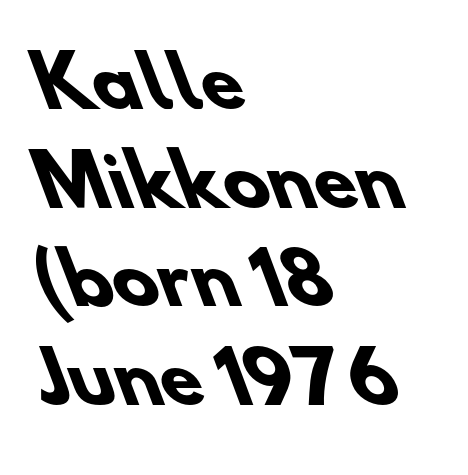
A student would call this left alignment; a typographer would say flush left, rag right. The passage shown is typed in a proportional face where columns would drift. Underlining? Definitely not there. Regarding serifs, this sample does without them.
